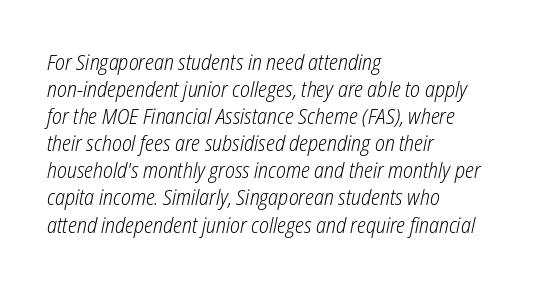
Students, note that the glyphs here touch the page at normal intervals. Reading down the block, your eye returns to a fixed left position each line. How would I describe the line gaps? Plain and ordinary. The specimen reads as italic at a glance. No extra ink here — the face is not bold. This rendering features lettering with no underline.
